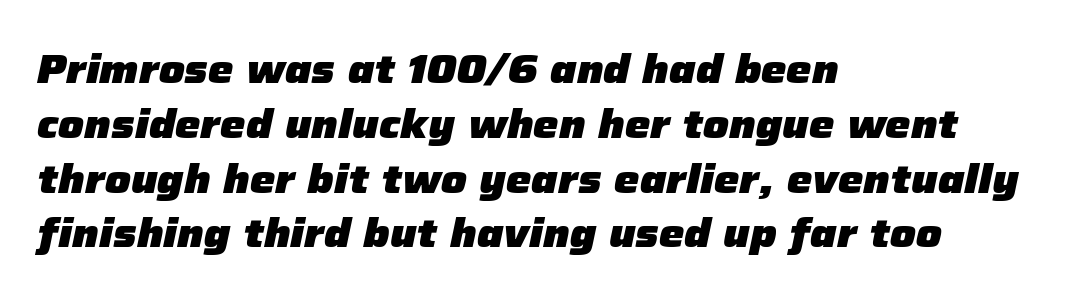
Q: Is the text bold? A: Yes.
Q: Is the text italic (slanted)? A: Yes, it leans right by about 12 degrees.
Q: Is the text underlined? A: No.
Q: How is the paragraph aligned? A: Left-aligned.
Q: Is the spacing between letters normal or unusually wide? A: Normal.
Q: Is the spacing between lines tight, normal or loose? A: Normal.
Q: Width (condensed, normal, or wide)? A: Normal.
Q: Stroke contrast? A: Low.
Q: x-height? A: Medium.
Q: Monospaced? A: No.
